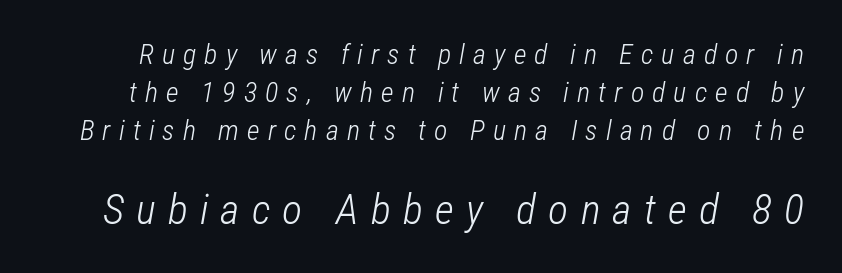
Observe the wide spacing: letters keep a clear distance from each other. Rule under the text: the space is simply empty. The rendering uses a moderate line-height, typical for paragraphs. Spacing verdict: proportional, widths tailored to each character.
